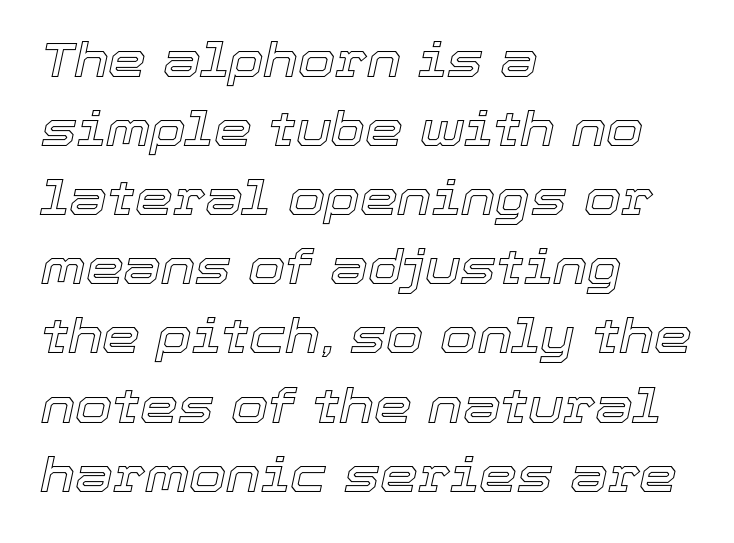
{"italic": "yes", "lean": "right", "slant_degrees": 12, "width": "normal", "x_height": "medium", "monospaced": "no", "underline": "no", "align": "left", "line_spacing": "normal", "line_spacing_ratio": 1.44, "letter_spacing": "normal", "letter_spacing_em": 0.0, "glyph_px": 48}
